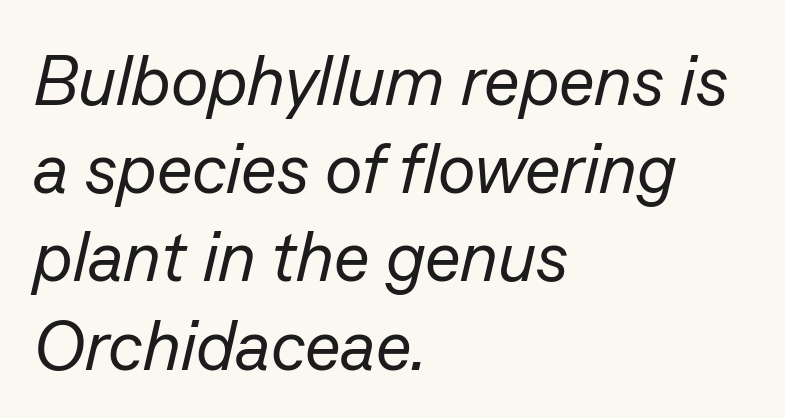
A typesetter would mark this as italic. Whoever set this chose a conventional vertical rhythm. Standard letterfit; no display-style spreading of the glyphs. Stems and bowls with no extra thickness — not bold. The ragged edge is on the right, which tells us the setting is flush left. This sample has the flowing, uneven cadence of proportional lettering.
